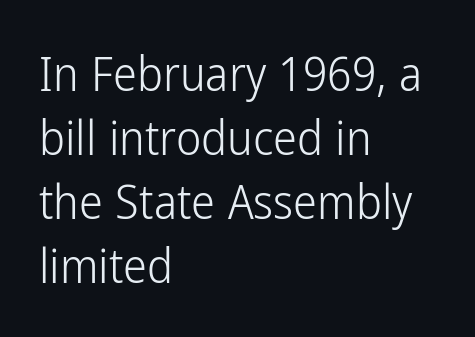
Q: Is the text bold? A: No.
Q: Is the text italic (slanted)? A: No, it is upright.
Q: Is the typeface a serif or a sans-serif typeface? A: Sans-serif.
Q: Is the text underlined? A: No.
Q: How is the paragraph aligned? A: Left-aligned.
Q: Is the spacing between letters normal or unusually wide? A: Normal.
Q: Is the spacing between lines tight, normal or loose? A: Normal.
Q: Width (condensed, normal, or wide)? A: Condensed.
Q: Stroke contrast? A: Low.
Q: x-height? A: Medium.
Q: Monospaced? A: No.
